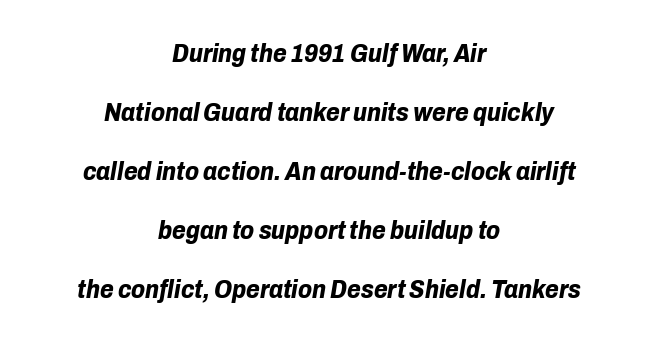
{"italic": "yes", "lean": "right", "slant_degrees": 10, "bold": "yes", "underline": "no", "align": "center", "line_spacing": "loose", "line_spacing_ratio": 2.36, "letter_spacing": "normal", "letter_spacing_em": 0.0, "glyph_px": 25}
